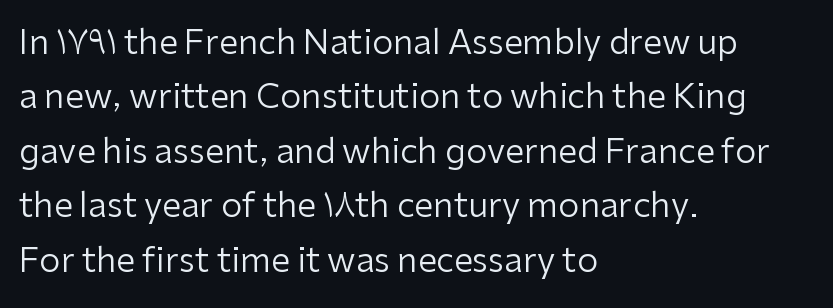
Q: Is the text bold? A: No.
Q: Is the text italic (slanted)? A: No, it is upright.
Q: Is the typeface a serif or a sans-serif typeface? A: Sans-serif.
Q: Is the text underlined? A: No.
Q: How is the paragraph aligned? A: Left-aligned.
Q: Is the spacing between letters normal or unusually wide? A: Normal.
Q: Is the spacing between lines tight, normal or loose? A: Normal.
Q: Width (condensed, normal, or wide)? A: Normal.
Q: Stroke contrast? A: Low.
Q: x-height? A: Medium.
Q: Monospaced? A: No.
